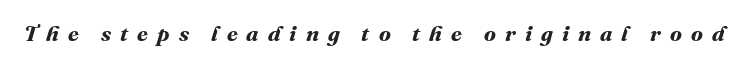
Q: Is the text bold? A: Yes.
Q: Is the text underlined? A: No.
Q: Is the spacing between letters normal or unusually wide? A: Unusually wide.
